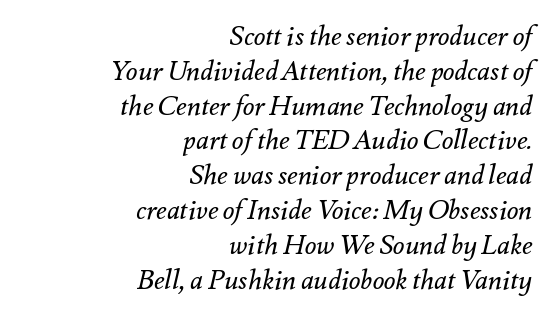
Only glyphs here, with clear space below each row. Observe the lean: these are italic letterforms. Unbolded letterforms with no extra heft. Spacing between characters is what you'd get straight out of the box.
